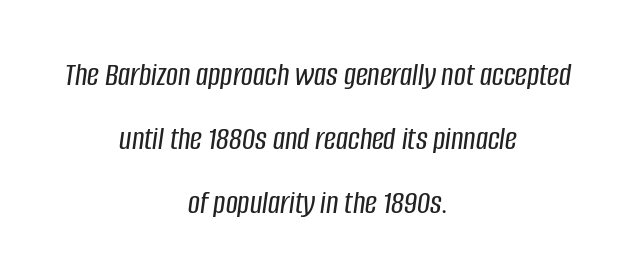
Look at the tracking — it's just the regular setting, nothing added. These lines are rendered in a variable-pitch font. The text block is weighted toward neither margin, spreading evenly from the middle. Leading: increased. The glyphs look as if they've been sheared to an angle. Check the space under the baseline: it is left empty.
